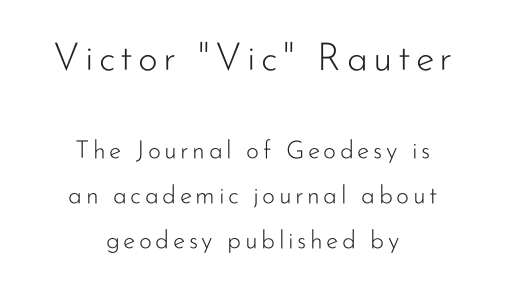
{"serif": "no", "italic": "no", "bold": "no", "weight": "light", "width": "normal", "stroke_contrast": "low", "x_height": "small", "monospaced": "no", "underline": "no", "align": "center", "line_spacing_ratio": 1.79, "larger_block": "first", "size_ratio": 1.52, "glyph_px": 38}
